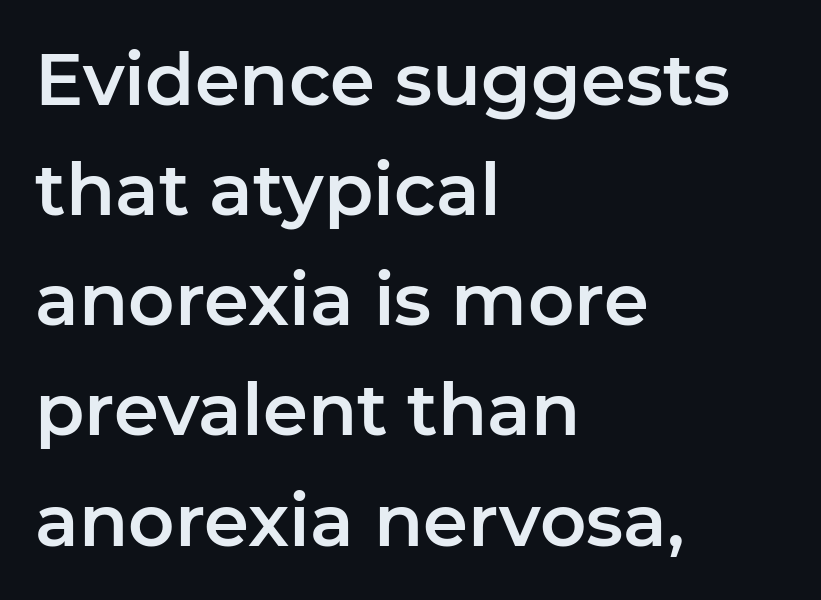
Character widths vary here, with narrow letters taking less room than wide ones. The rendering keeps characters at their native spacing. The type family on display is of the sans-serif kind. Posture: upright roman.
